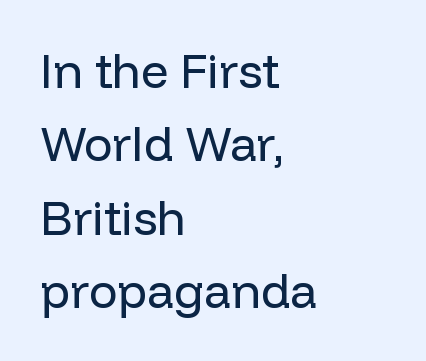
Q: Is the text bold? A: No.
Q: Is the text italic (slanted)? A: No, it is upright.
Q: Is the typeface a serif or a sans-serif typeface? A: Sans-serif.
Q: Is the text underlined? A: No.
Q: How is the paragraph aligned? A: Left-aligned.
Q: Is the spacing between letters normal or unusually wide? A: Normal.
Q: Is the spacing between lines tight, normal or loose? A: Normal.
Q: Width (condensed, normal, or wide)? A: Normal.
Q: Stroke contrast? A: Low.
Q: x-height? A: Medium.
Q: Monospaced? A: No.
